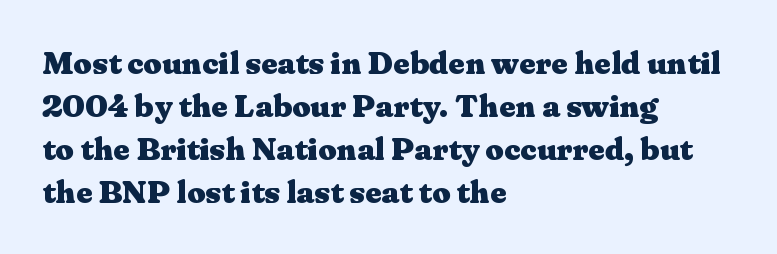
Q: Is the text bold? A: Yes.
Q: Is the text italic (slanted)? A: No, it is upright.
Q: Is the typeface a serif or a sans-serif typeface? A: Serif.
Q: Is the text underlined? A: No.
Q: How is the paragraph aligned? A: Left-aligned.
Q: Is the spacing between letters normal or unusually wide? A: Normal.
Q: Is the spacing between lines tight, normal or loose? A: Normal.
Q: Width (condensed, normal, or wide)? A: Wide.
Q: Stroke contrast? A: Medium.
Q: x-height? A: Medium.
Q: Monospaced? A: No.
